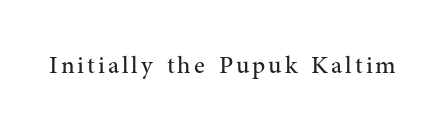
Q: Is the text bold? A: No.
Q: Is the text italic (slanted)? A: No, it is upright.
Q: Is the text underlined? A: No.
